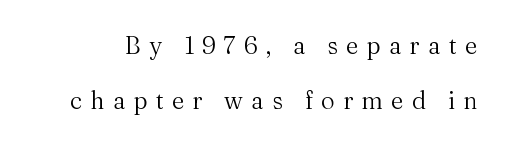
Nope, not italic — everything's standing straight. The letterforms stand isolated, each surrounded by extra space. This rendering features lettering with no underline. This reads as an unemphasized weight, regular at the heaviest. This sample trades compactness for vertical openness between lines.
